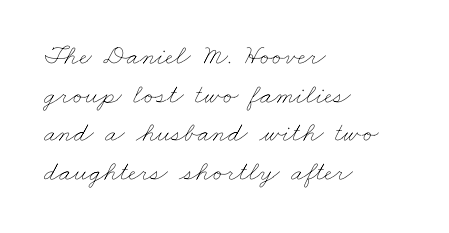
The paragraph has a hard left edge and a soft right edge. Decoration check: the copy has no underline. Proportional: the letters do not fall into vertical columns. A typesetter would call this zero additional tracking.
